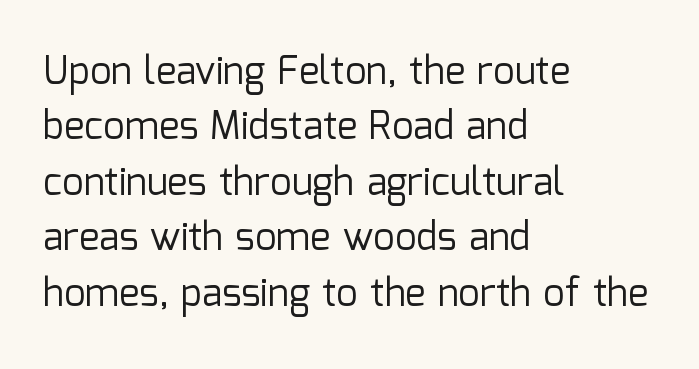
The image shows 38 px regular-weight sans-serif type, upright; set left-aligned, normal line spacing (1.46x), normal letter spacing, not underlined; low stroke contrast and a medium x-height.
